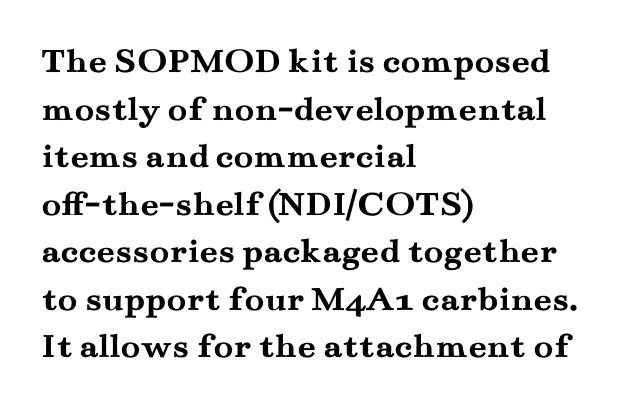
Q: Is the text bold? A: Yes.
Q: Is the text italic (slanted)? A: No, it is upright.
Q: Is the typeface a serif or a sans-serif typeface? A: Serif.
Q: Is the text underlined? A: No.
Q: How is the paragraph aligned? A: Left-aligned.
Q: Is the spacing between letters normal or unusually wide? A: Normal.
Q: Is the spacing between lines tight, normal or loose? A: Normal.
Q: Width (condensed, normal, or wide)? A: Wide.
Q: Stroke contrast? A: Medium.
Q: x-height? A: Small.
Q: Monospaced? A: No.
